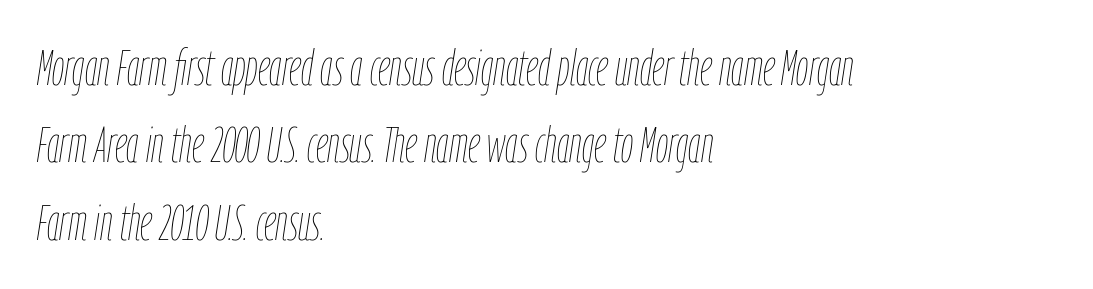
The image shows 49 px thin, condensed type, italic (leaning right); set left-aligned, normal line spacing (1.58x), normal letter spacing, not underlined; low stroke contrast and a medium x-height.
